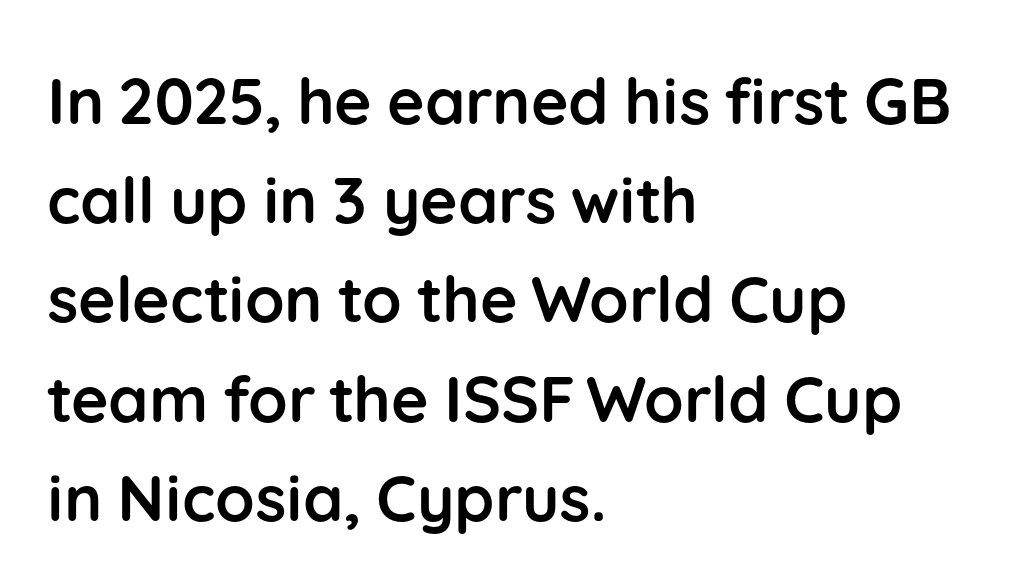
Each letter keeps its own natural width here, so spacing adapts to shape. Do the letters lean? They stand straight. How heavy is the stroke? Heavy — this is a bold. You could call the tracking neutral — neither tight nor loose. Horizontal bands of white between lines are of average thickness. Grotesque or geometric, the face here clearly has no serifs.
